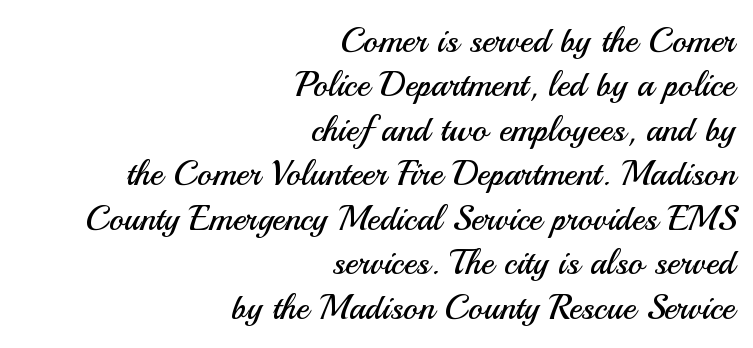
Q: Is the text bold? A: No.
Q: Is the text italic (slanted)? A: Yes.
Q: Is the typeface a serif or a sans-serif typeface? A: Sans-serif.
Q: Is the text underlined? A: No.
Q: How is the paragraph aligned? A: Right-aligned.
Q: Is the spacing between letters normal or unusually wide? A: Normal.
Q: Is the spacing between lines tight, normal or loose? A: Normal.
Q: Width (condensed, normal, or wide)? A: Normal.
Q: Stroke contrast? A: Medium.
Q: x-height? A: Small.
Q: Monospaced? A: No.
